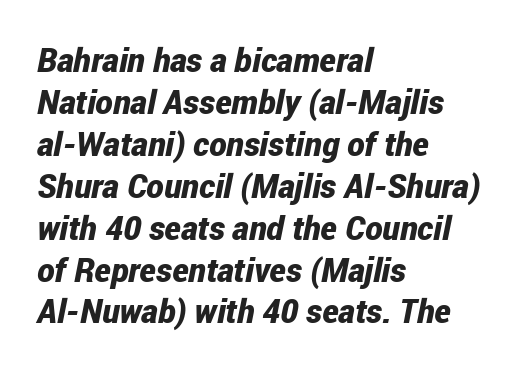
Successive baselines arrive at the customary interval. Here the designer chose a conventional face with non-uniform glyph widths. Letter spacing: default. Is the type slanted? Yes — the strokes lean at a clear angle. In terms of weight, the rendering is a true, heavy bold.
